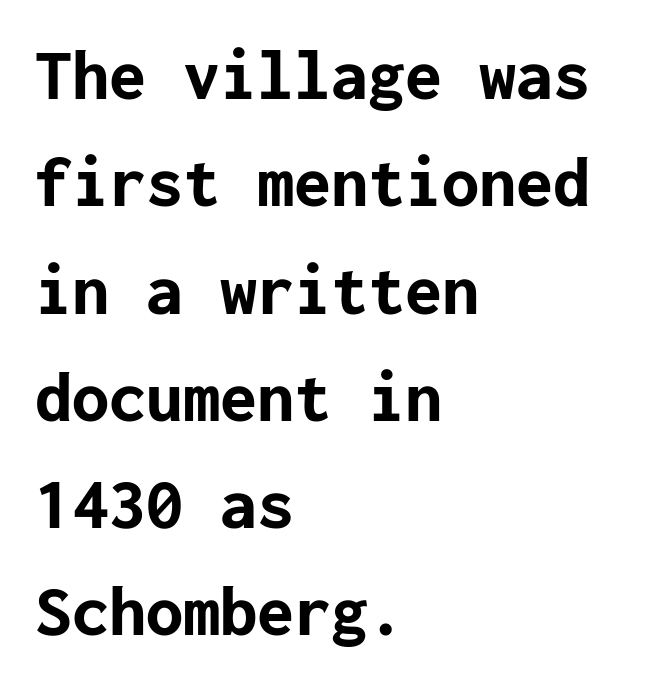
{"serif": "no", "italic": "no", "bold": "yes", "weight": "bold", "width": "normal", "stroke_contrast": "low", "x_height": "medium", "underline": "no", "align": "left", "line_spacing": "normal", "line_spacing_ratio": 1.45, "letter_spacing": "normal", "letter_spacing_em": 0.0, "glyph_px": 74}
